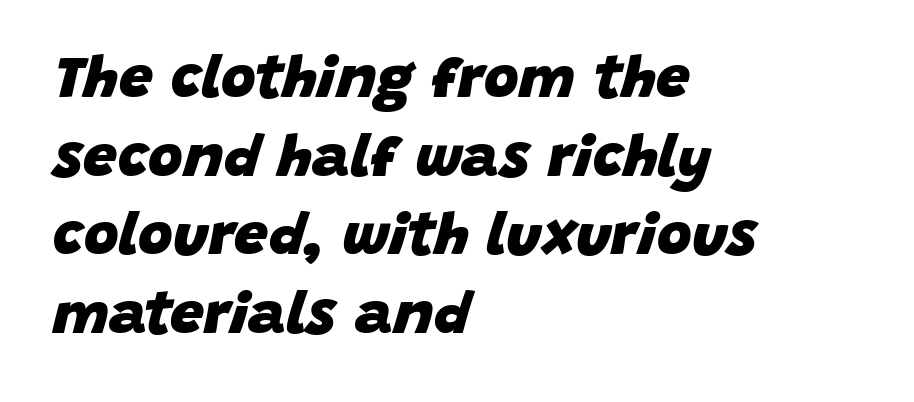
Q: Is the text bold? A: Yes.
Q: Is the text italic (slanted)? A: Yes, it leans right by about 15 degrees.
Q: Is the text underlined? A: No.
Q: How is the paragraph aligned? A: Left-aligned.
Q: Is the spacing between letters normal or unusually wide? A: Normal.
Q: Is the spacing between lines tight, normal or loose? A: Normal.
Q: Width (condensed, normal, or wide)? A: Normal.
Q: Stroke contrast? A: Low.
Q: x-height? A: Large.
Q: Monospaced? A: No.
